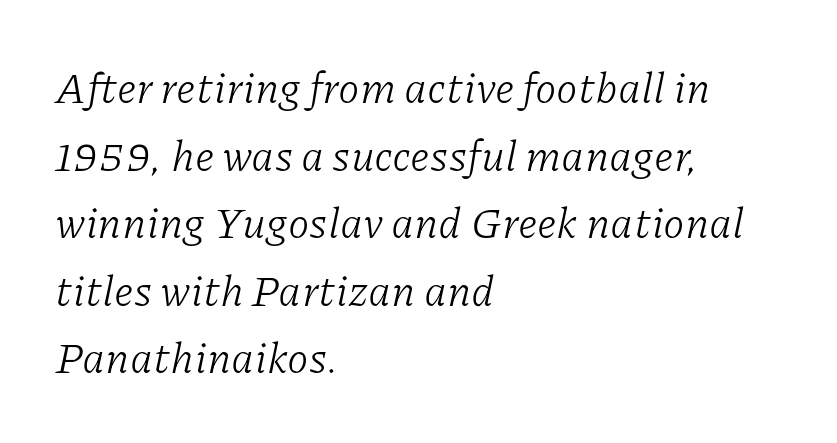
Nobody touched the tracking dial on this one. In terms of letterform style, serifs are clearly present. You could not count columns in this text — the font is proportionally spaced. The letterforms sit at book weight or below. The passage shown leans; its letterforms are oblique.
